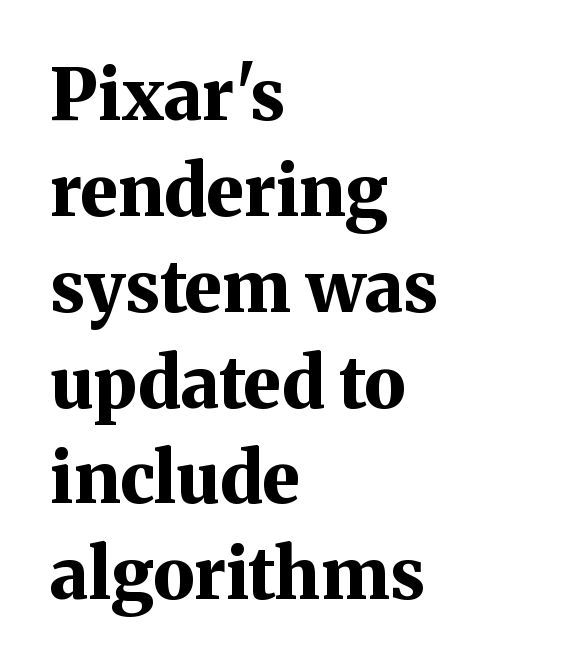
Note the varied advance widths — an 'i' is clearly narrower than an 'm'. Tall strokes in this sample are plumb rather than angled. These lines stack with their left ends in a neat column. The letters are bold, with thick, heavy strokes.
